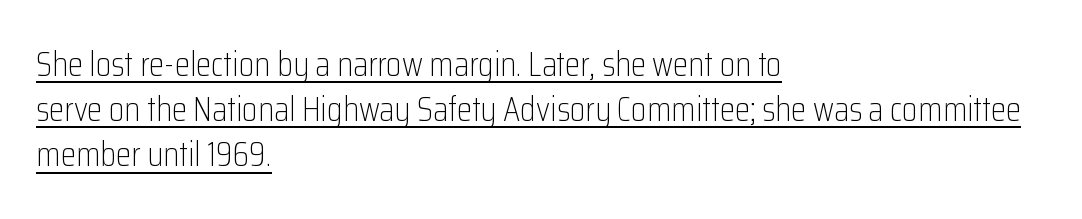
Q: Is the text bold? A: No.
Q: Is the text italic (slanted)? A: No, it is upright.
Q: Is the typeface a serif or a sans-serif typeface? A: Sans-serif.
Q: Is the text underlined? A: Yes.
Q: How is the paragraph aligned? A: Left-aligned.
Q: Is the spacing between letters normal or unusually wide? A: Normal.
Q: Is the spacing between lines tight, normal or loose? A: Normal.
Q: Width (condensed, normal, or wide)? A: Condensed.
Q: Stroke contrast? A: Low.
Q: x-height? A: Medium.
Q: Monospaced? A: No.
